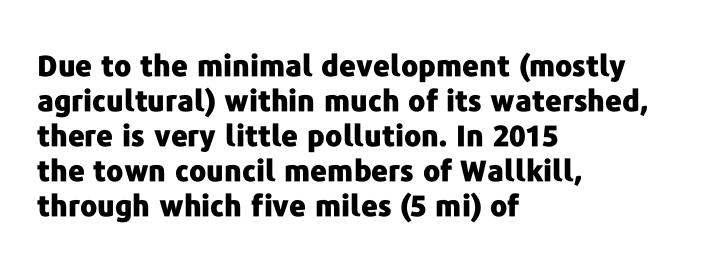
Q: Is the text bold? A: Yes.
Q: Is the text italic (slanted)? A: No, it is upright.
Q: Is the typeface a serif or a sans-serif typeface? A: Sans-serif.
Q: Is the text underlined? A: No.
Q: How is the paragraph aligned? A: Left-aligned.
Q: Is the spacing between letters normal or unusually wide? A: Normal.
Q: Width (condensed, normal, or wide)? A: Normal.
Q: Stroke contrast? A: Low.
Q: x-height? A: Medium.
Q: Monospaced? A: No.
